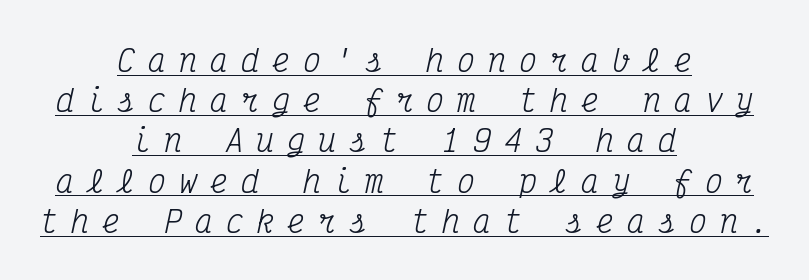
{"serif": "yes", "italic": "yes", "lean": "right", "slant_degrees": 12, "bold": "no", "weight": "regular", "width": "condensed", "stroke_contrast": "medium", "x_height": "medium", "monospaced": "yes", "underline": "yes", "align": "center", "line_spacing": "normal", "line_spacing_ratio": 1.34, "letter_spacing": "wide", "letter_spacing_em": 0.43, "glyph_px": 30}
